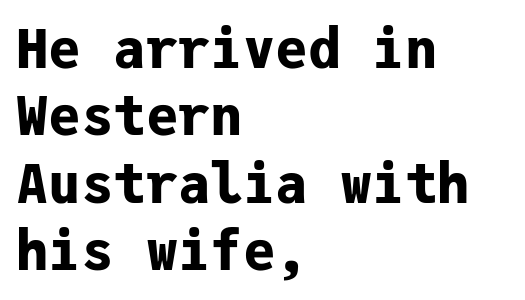
{"serif": "no", "italic": "no", "bold": "yes", "weight": "bold", "width": "normal", "stroke_contrast": "low", "x_height": "medium", "monospaced": "yes", "underline": "no", "align": "left", "line_spacing": "normal", "line_spacing_ratio": 1.25, "letter_spacing": "normal", "letter_spacing_em": 0.0, "glyph_px": 54}
